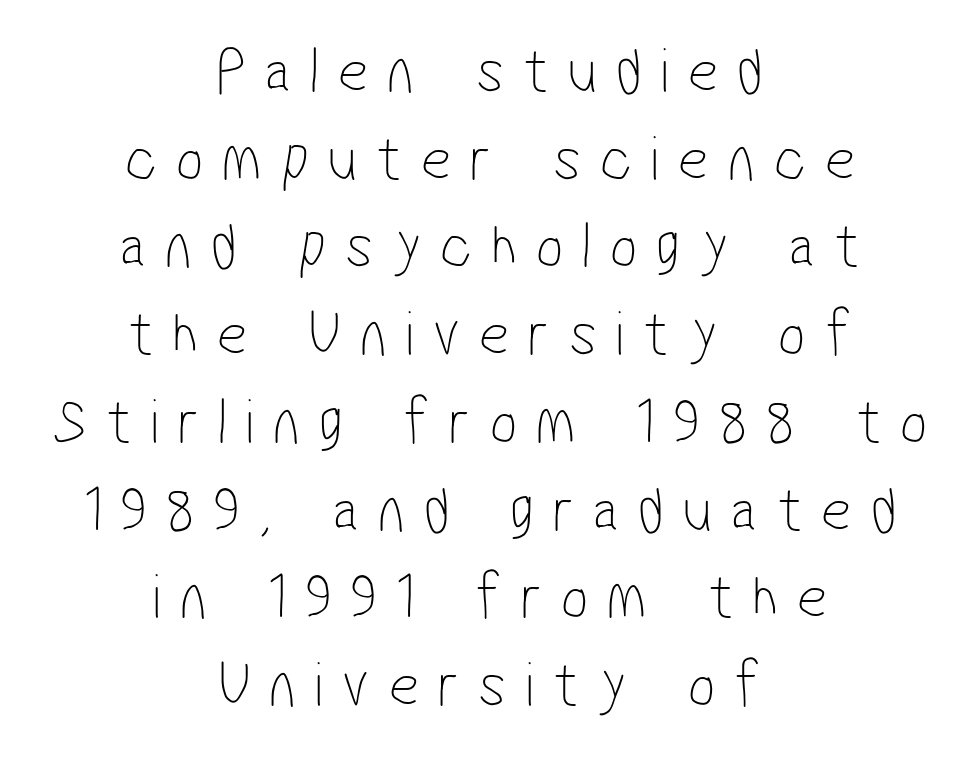
The image shows 65 px thin, condensed sans-serif type; set centered, normal line spacing (1.35x), unusually wide letter spacing (+0.29 em), not underlined; low stroke contrast and a medium x-height.
